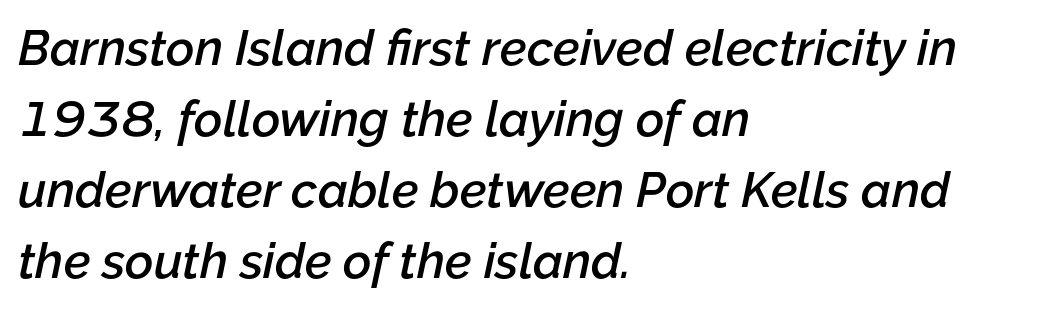
Look at the stroke-to-counter ratio: somewhat heavy, a semibold. Only glyphs here, with clear space below each row. The passage shown is typed in a proportional face where columns would drift. Rendered with sloped, italic letterforms. The letters sit at their default tracking, neither squeezed nor spread. Leading: standard.
